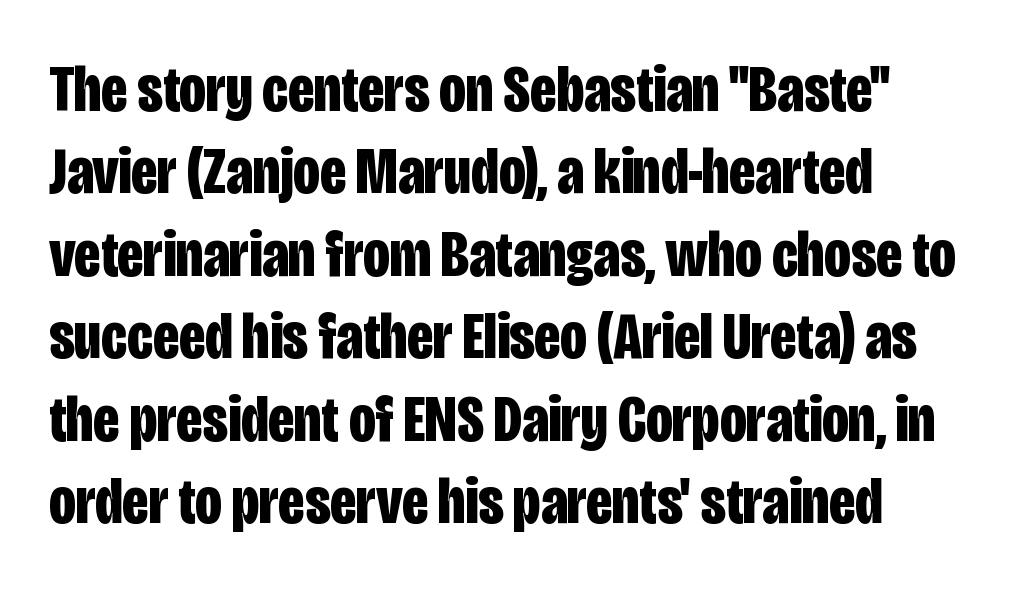
{"serif": "no", "italic": "no", "bold": "yes", "weight": "bold", "width": "condensed", "stroke_contrast": "low", "x_height": "large", "monospaced": "no", "underline": "no", "line_spacing": "normal", "line_spacing_ratio": 1.25, "letter_spacing": "normal", "letter_spacing_em": 0.0, "glyph_px": 66}
